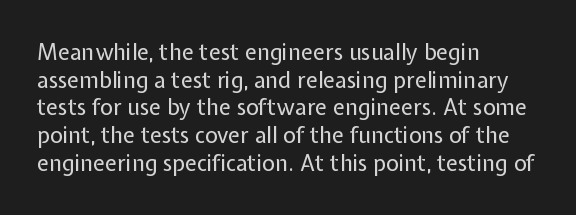
The typeface has the unassuming heft of standard copy or less. Vertical strokes here are truly vertical. A clean baseline with only descenders dipping below it. Default kerning and tracking; the words read as compact shapes.
